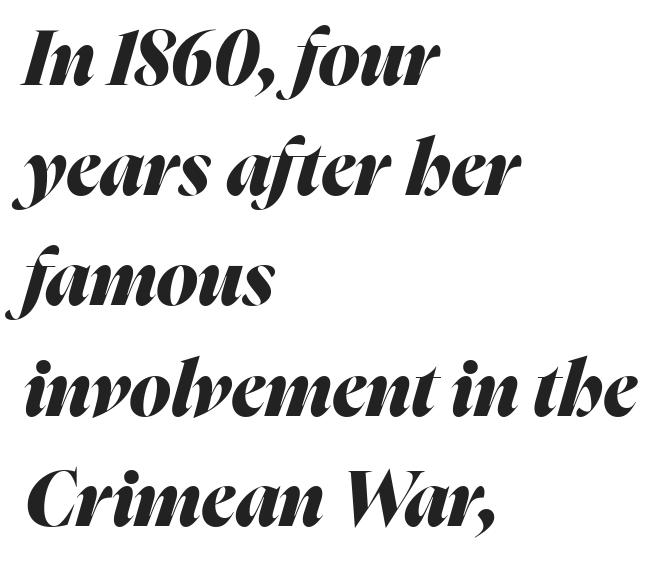
{"italic": "yes", "lean": "right", "slant_degrees": 16, "bold": "yes", "weight": "heavy", "width": "normal", "stroke_contrast": "medium", "x_height": "medium", "monospaced": "no", "underline": "no", "align": "left", "line_spacing": "normal", "line_spacing_ratio": 1.45, "letter_spacing": "normal", "letter_spacing_em": 0.0, "glyph_px": 76}
